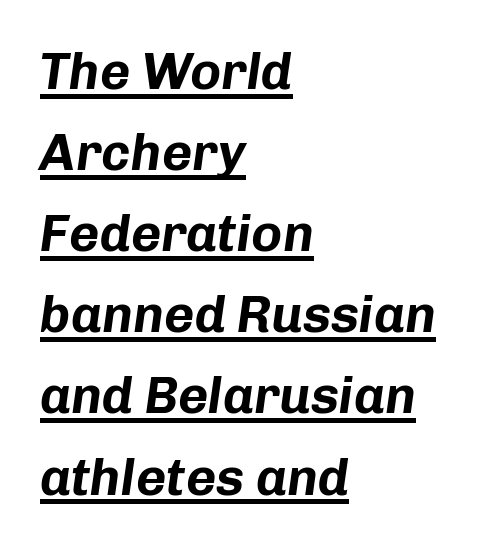
Q: Is the text bold? A: Yes.
Q: Is the text italic (slanted)? A: Yes, it leans right by about 8 degrees.
Q: Is the text underlined? A: Yes.
Q: How is the paragraph aligned? A: Left-aligned.
Q: Is the spacing between letters normal or unusually wide? A: Normal.
Q: Is the spacing between lines tight, normal or loose? A: Normal.
Q: Width (condensed, normal, or wide)? A: Normal.
Q: Stroke contrast? A: Low.
Q: x-height? A: Medium.
Q: Monospaced? A: No.
